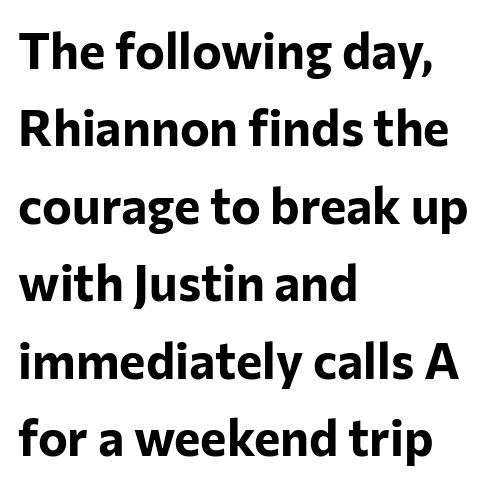
{"serif": "no", "italic": "no", "bold": "yes", "weight": "bold", "width": "normal", "stroke_contrast": "low", "x_height": "medium", "monospaced": "no", "underline": "no", "align": "left", "line_spacing": "normal", "line_spacing_ratio": 1.55, "letter_spacing": "normal", "letter_spacing_em": 0.0, "glyph_px": 50}
